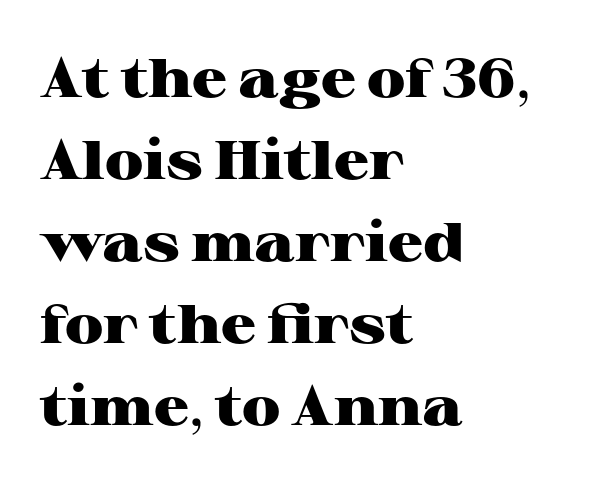
The image shows 55 px heavy, wide serif type, upright; set left-aligned, normal line spacing (1.49x), normal letter spacing, not underlined; high stroke contrast and a medium x-height.
